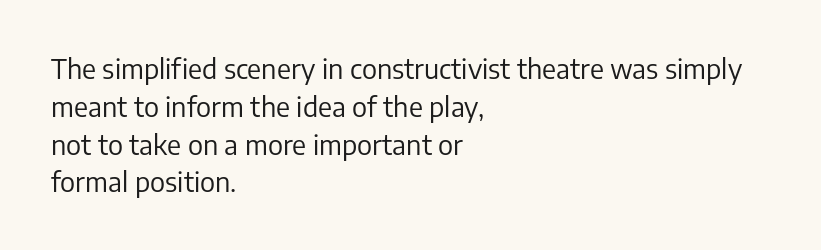
The image shows 27 px text type, upright; set left-aligned, normal line spacing (1.4x), normal letter spacing, not underlined.
